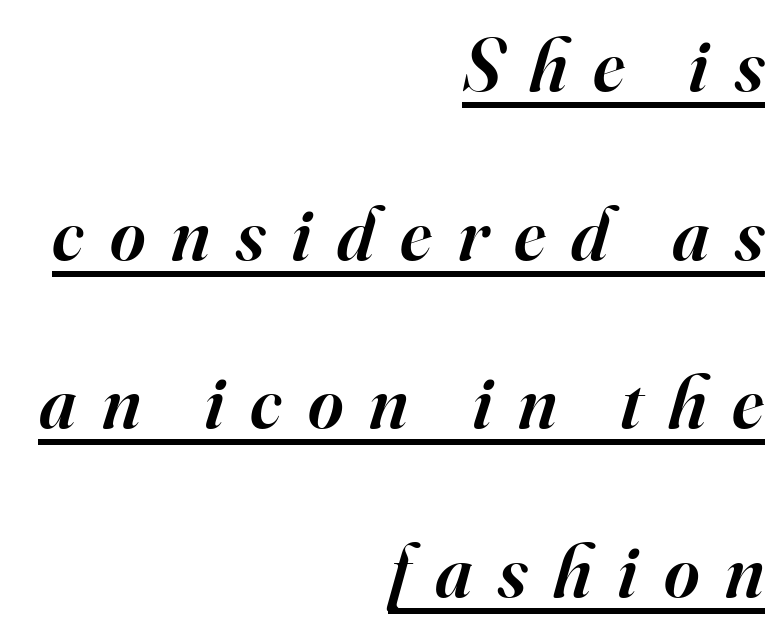
Right-aligned paragraph, ragged on the left. The letters are semibold — heavier than regular but short of a full bold. Whoever set this chose breathing room over compactness in the vertical rhythm. Each word looks stretched out because of the extra space between its letters. Typographically, this falls in the serif category.
